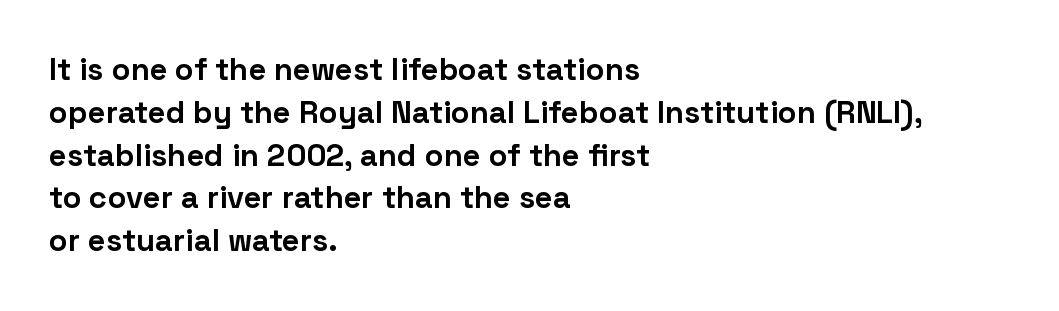
{"serif": "no", "italic": "no", "bold": "yes", "weight": "bold", "width": "normal", "stroke_contrast": "low", "x_height": "medium", "monospaced": "no", "underline": "no", "align": "left", "line_spacing": "normal", "line_spacing_ratio": 1.38, "letter_spacing": "normal", "letter_spacing_em": 0.0, "glyph_px": 31}
